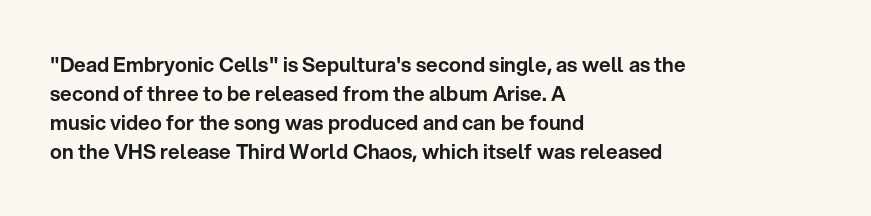
The image shows 20 px text type, upright; set left-aligned, normal line spacing (1.45x), normal letter spacing, not underlined.
